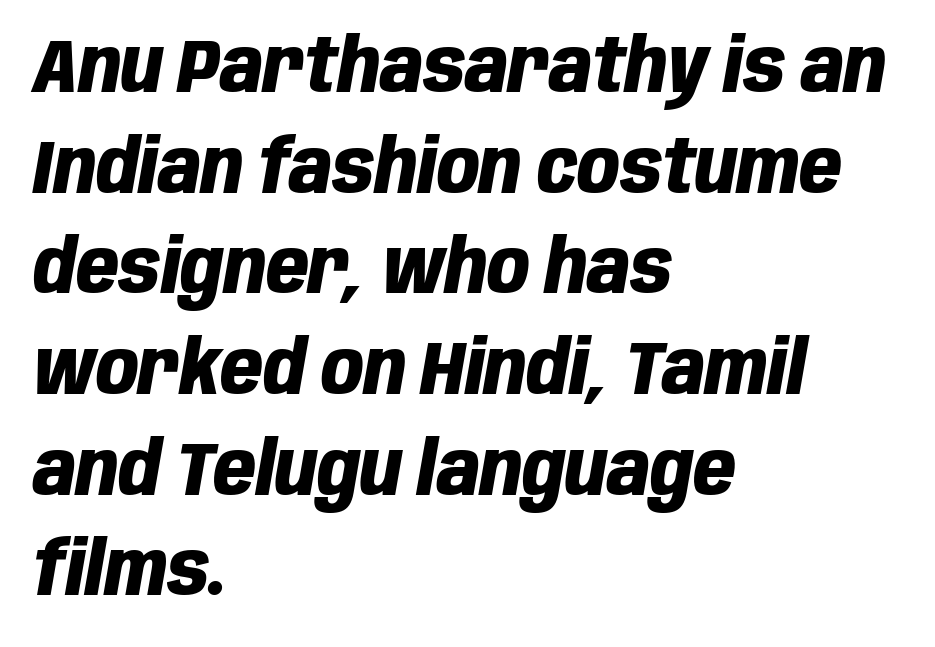
Q: Is the text bold? A: Yes.
Q: Is the text italic (slanted)? A: Yes, it leans right by about 10 degrees.
Q: Is the text underlined? A: No.
Q: How is the paragraph aligned? A: Left-aligned.
Q: Is the spacing between letters normal or unusually wide? A: Normal.
Q: Is the spacing between lines tight, normal or loose? A: Normal.
Q: Width (condensed, normal, or wide)? A: Condensed.
Q: Stroke contrast? A: Low.
Q: x-height? A: Large.
Q: Monospaced? A: No.
